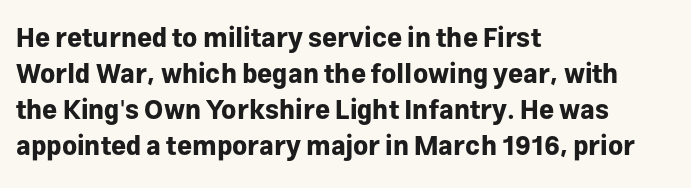
Clear beneath every line of the passage. The typography opts for an upright posture over an oblique one. Evenly set lines give the paragraph a standard silhouette. Standard letterfit; no display-style spreading of the glyphs. The compositor pushed each line to the left boundary.
